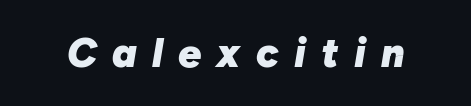
{"italic": "yes", "lean": "right", "slant_degrees": 10, "bold": "yes", "weight": "heavy", "width": "normal", "stroke_contrast": "low", "x_height": "medium", "monospaced": "no", "underline": "no", "letter_spacing": "wide", "letter_spacing_em": 0.37, "glyph_px": 41}
